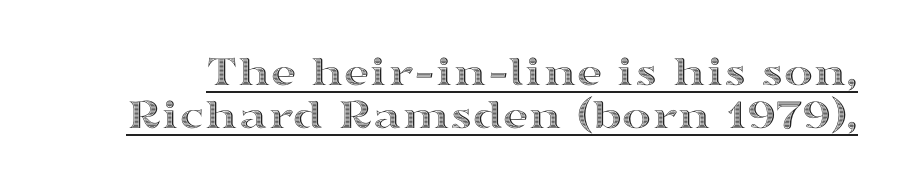
{"italic": "no", "width": "wide", "x_height": "medium", "monospaced": "no", "underline": "yes", "line_spacing": "tight", "line_spacing_ratio": 0.97, "letter_spacing": "normal", "letter_spacing_em": 0.0, "glyph_px": 44}
